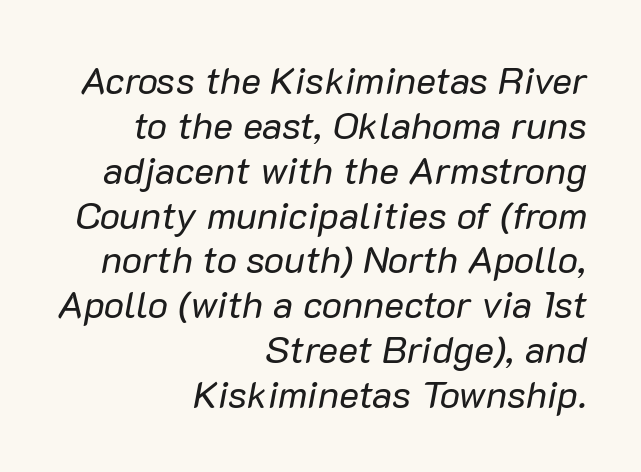
{"italic": "yes", "lean": "right", "slant_degrees": 10, "bold": "no", "weight": "regular", "width": "normal", "stroke_contrast": "low", "x_height": "medium", "monospaced": "no", "underline": "no", "align": "right", "line_spacing_ratio": 1.18, "letter_spacing": "normal", "letter_spacing_em": 0.0, "glyph_px": 38}
